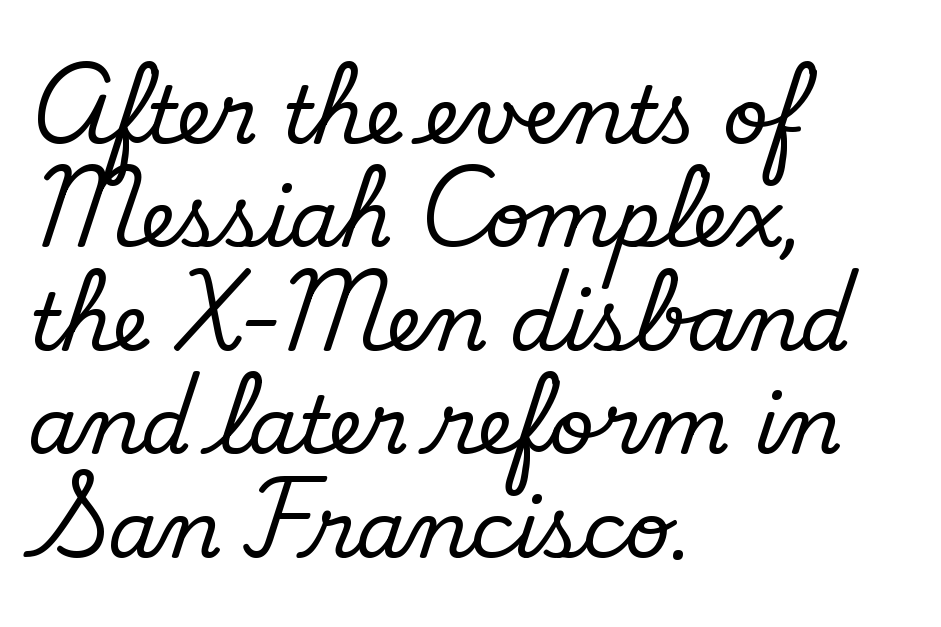
The image shows 79 px regular-weight sans-serif type; set left-aligned, normal line spacing (1.31x), normal letter spacing, not underlined; low stroke contrast and a small x-height.
